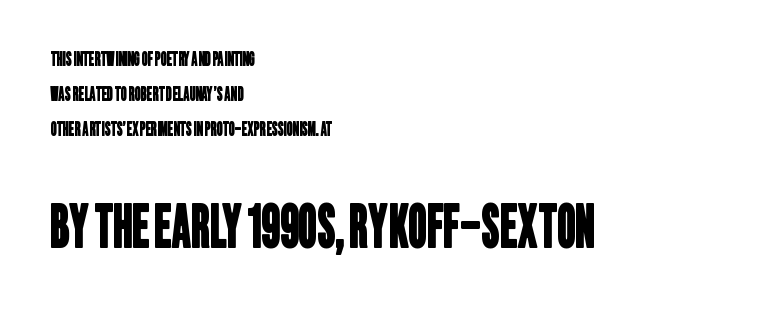
Look at the glyph heights: the lower group is clearly the bigger setting. This sample is left-justified, so line endings fall wherever the words run out. Varying glyph widths throughout — classic text-font behaviour. The tracking reads as untouched default to a designer's eye.
